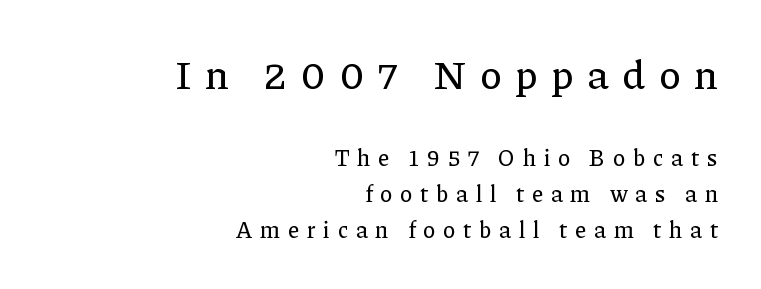
{"serif": "yes", "italic": "no", "width": "normal", "stroke_contrast": "low", "x_height": "medium", "monospaced": "no", "underline": "no", "align": "right", "line_spacing": "normal", "line_spacing_ratio": 1.56, "letter_spacing": "wide", "letter_spacing_em": 0.34, "larger_block": "first", "size_ratio": 1.78, "glyph_px": 41}
